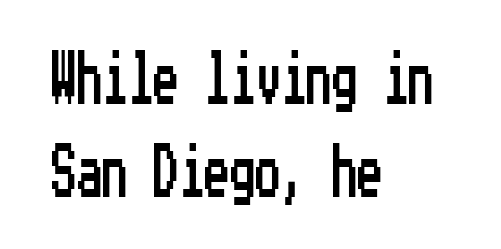
The image shows 51 px condensed sans-serif type, upright; set left-aligned, line spacing 1.83x, normal letter spacing, not underlined; low stroke contrast and a medium x-height.
